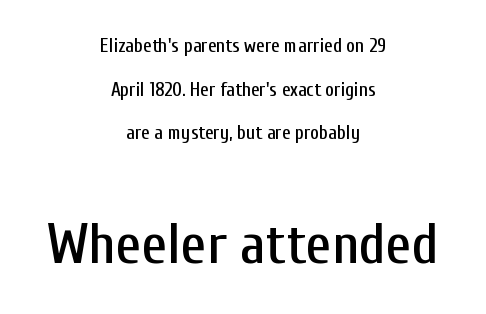
Q: Is the text italic (slanted)? A: No, it is upright.
Q: Is the typeface a serif or a sans-serif typeface? A: Sans-serif.
Q: Is the text underlined? A: No.
Q: How is the paragraph aligned? A: Centered.
Q: Is the spacing between letters normal or unusually wide? A: Normal.
Q: Is the spacing between lines tight, normal or loose? A: Loose.
Q: Which block of text is set in a larger size, the first (top) or the second (bottom)? A: The second (bottom) one.
Q: Width (condensed, normal, or wide)? A: Condensed.
Q: Stroke contrast? A: Low.
Q: x-height? A: Medium.
Q: Monospaced? A: No.
